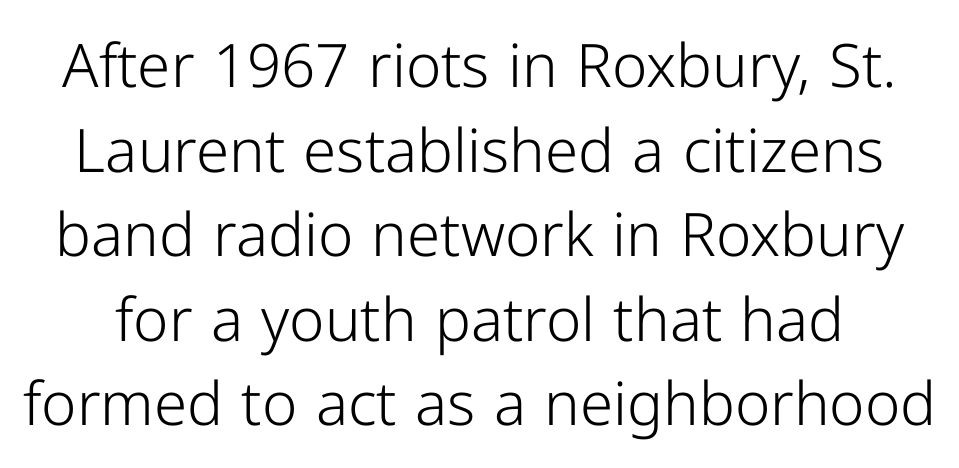
The image shows 60 px light sans-serif type, upright; set normal line spacing (1.41x), normal letter spacing, not underlined; low stroke contrast and a medium x-height.
